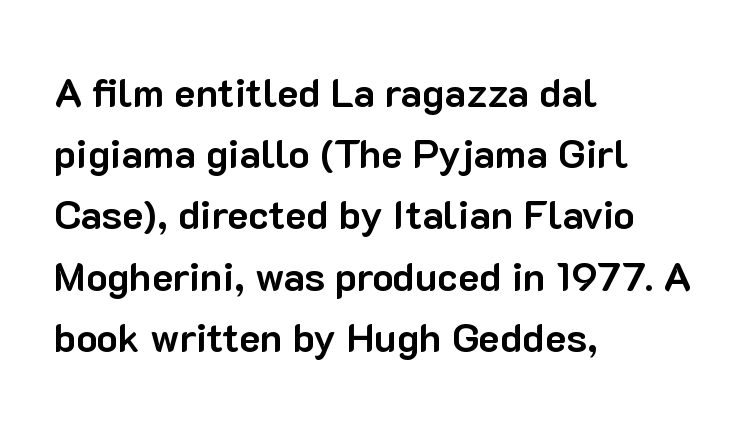
Character widths vary here, with narrow letters taking less room than wide ones. A normal amount of white space separates one row of letters from the next. Letter spacing: default. The glyphs in this specimen are sans serif. The space beneath each line is pristine and unruled. A student would call this left alignment; a typographer would say flush left, rag right.
